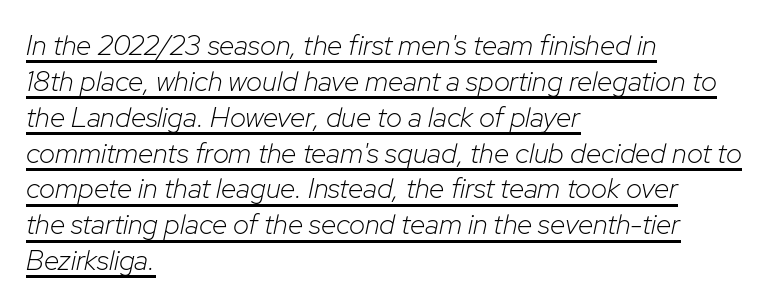
{"italic": "yes", "lean": "right", "slant_degrees": 12, "bold": "no", "weight": "light", "width": "normal", "stroke_contrast": "low", "x_height": "medium", "monospaced": "no", "underline": "yes", "align": "left", "line_spacing": "normal", "line_spacing_ratio": 1.28, "letter_spacing": "normal", "letter_spacing_em": 0.0, "glyph_px": 28}
